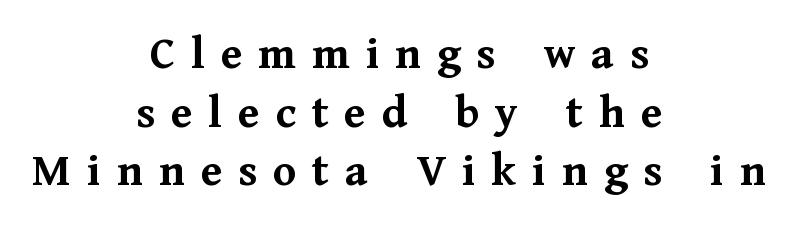
Q: Is the text bold? A: Yes.
Q: Is the text italic (slanted)? A: No, it is upright.
Q: Is the typeface a serif or a sans-serif typeface? A: Serif.
Q: Is the text underlined? A: No.
Q: How is the paragraph aligned? A: Centered.
Q: Is the spacing between letters normal or unusually wide? A: Unusually wide.
Q: Is the spacing between lines tight, normal or loose? A: Normal.
Q: Width (condensed, normal, or wide)? A: Normal.
Q: Stroke contrast? A: Medium.
Q: x-height? A: Medium.
Q: Monospaced? A: No.
